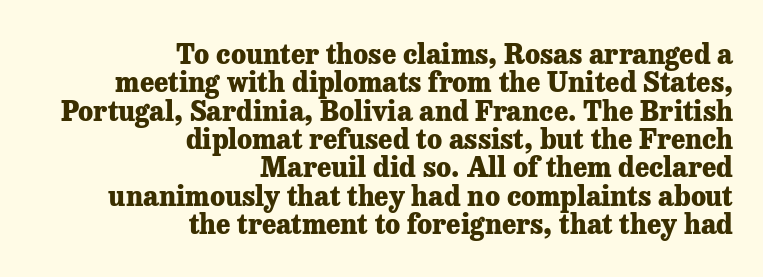
Q: Is the text bold? A: Yes.
Q: Is the text italic (slanted)? A: No, it is upright.
Q: Is the text underlined? A: No.
Q: How is the paragraph aligned? A: Right-aligned.
Q: Is the spacing between letters normal or unusually wide? A: Normal.
Q: Is the spacing between lines tight, normal or loose? A: Tight.
